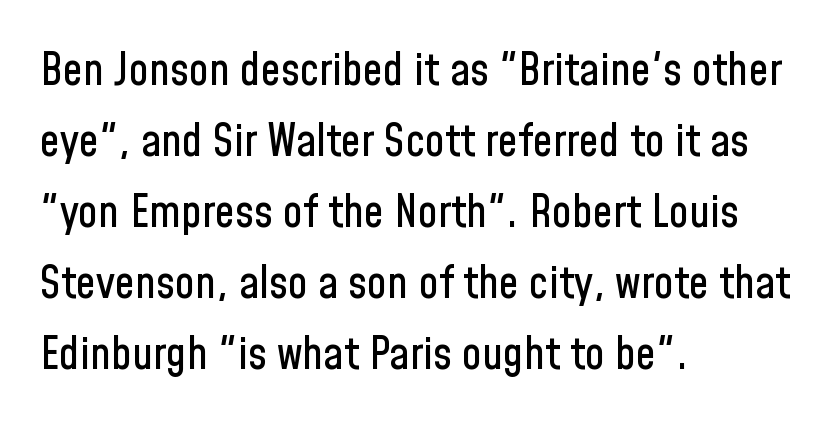
Q: Is the text italic (slanted)? A: No, it is upright.
Q: Is the typeface a serif or a sans-serif typeface? A: Sans-serif.
Q: Is the text underlined? A: No.
Q: How is the paragraph aligned? A: Left-aligned.
Q: Is the spacing between letters normal or unusually wide? A: Normal.
Q: Is the spacing between lines tight, normal or loose? A: Normal.
Q: Width (condensed, normal, or wide)? A: Condensed.
Q: Stroke contrast? A: Low.
Q: x-height? A: Medium.
Q: Monospaced? A: No.
